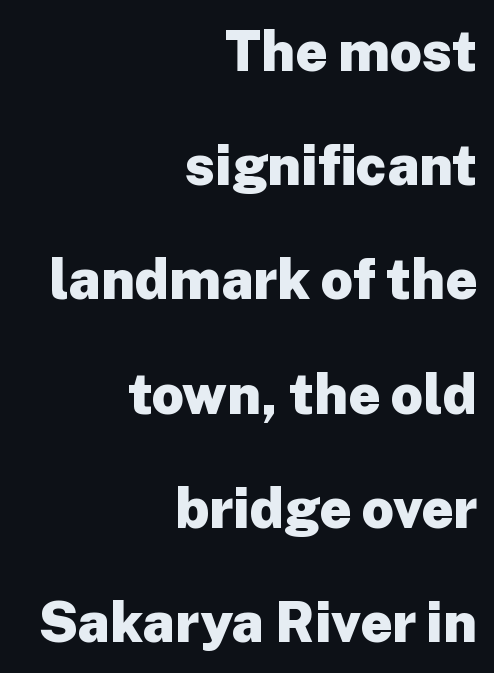
The image shows 56 px heavy sans-serif type, upright; set right-aligned, loose line spacing (2.04x), normal letter spacing, not underlined; low stroke contrast and a medium x-height.
